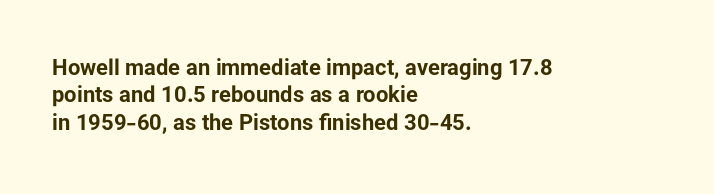
{"italic": "no", "bold": "yes", "underline": "no", "align": "left", "line_spacing": "normal", "line_spacing_ratio": 1.25, "letter_spacing": "normal", "letter_spacing_em": 0.0, "glyph_px": 22}
